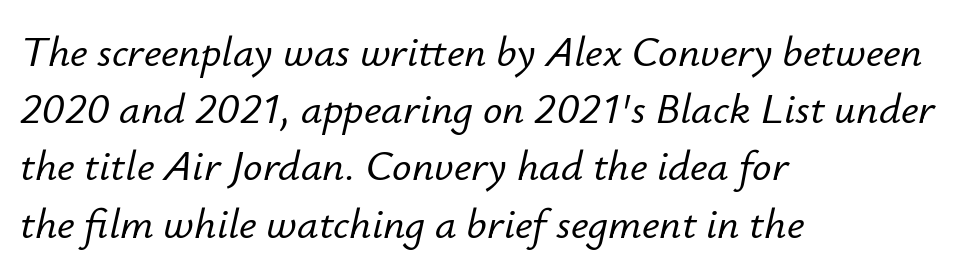
{"italic": "yes", "lean": "right", "slant_degrees": 12, "width": "normal", "stroke_contrast": "low", "x_height": "small", "monospaced": "no", "underline": "no", "align": "left", "line_spacing": "normal", "line_spacing_ratio": 1.33, "letter_spacing": "normal", "letter_spacing_em": 0.0, "glyph_px": 43}
